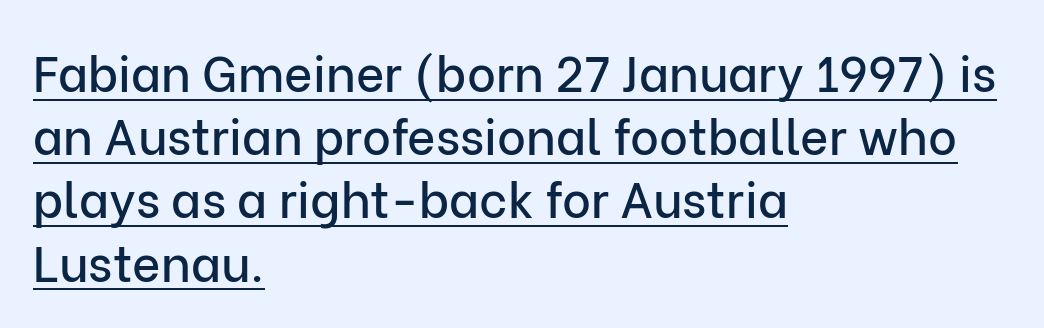
The image shows 49 px sans-serif type, upright; set left-aligned, normal line spacing (1.29x), normal letter spacing, underlined; low stroke contrast and a medium x-height.
